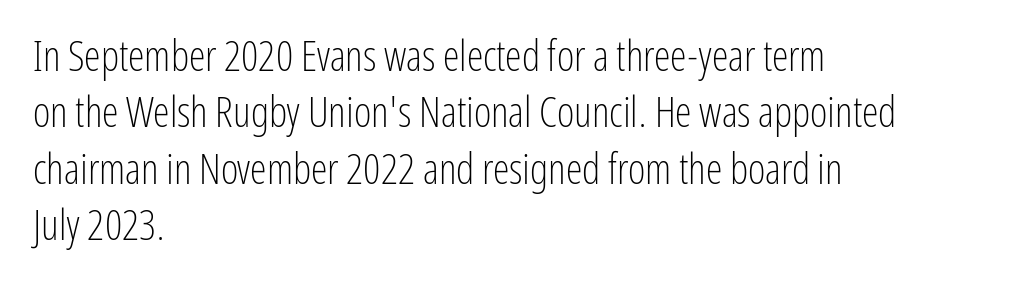
The image shows 42 px light, condensed sans-serif type, upright; set left-aligned, normal line spacing (1.34x), normal letter spacing, not underlined; low stroke contrast and a medium x-height.
